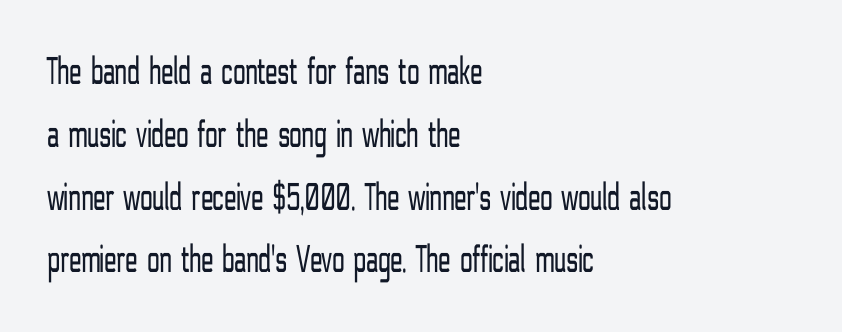
{"serif": "no", "italic": "no", "bold": "no", "weight": "light", "width": "condensed", "stroke_contrast": "low", "x_height": "medium", "monospaced": "no", "underline": "no", "align": "left", "line_spacing": "normal", "line_spacing_ratio": 1.57, "letter_spacing": "normal", "letter_spacing_em": 0.0, "glyph_px": 40}
